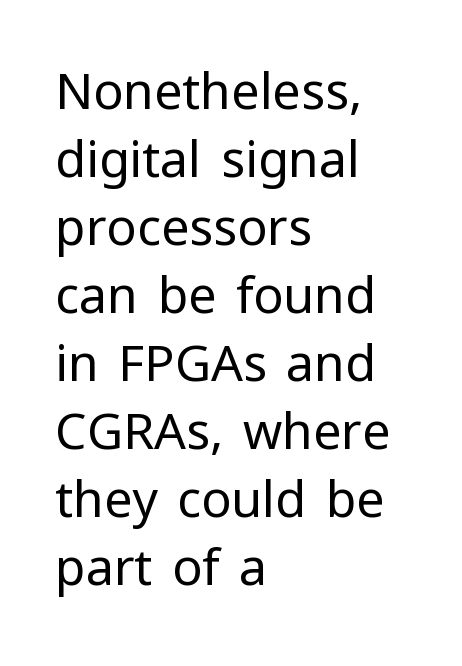
{"serif": "no", "italic": "no", "bold": "no", "weight": "regular", "width": "normal", "stroke_contrast": "low", "x_height": "medium", "monospaced": "no", "underline": "no", "align": "left", "line_spacing": "normal", "line_spacing_ratio": 1.36, "letter_spacing": "normal", "letter_spacing_em": 0.0, "glyph_px": 50}
